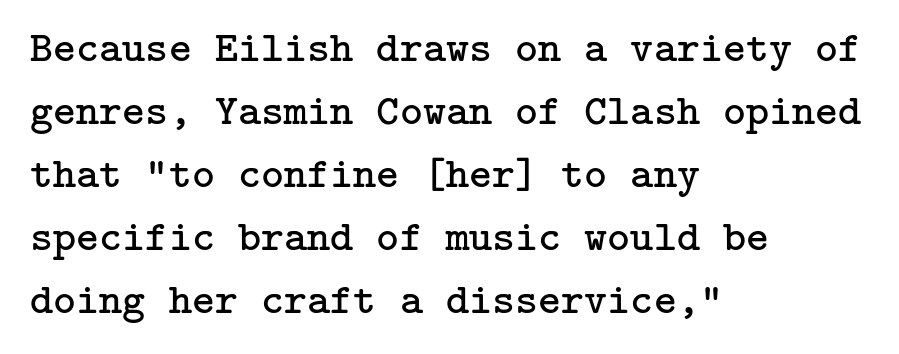
The image shows 44 px regular-weight serif type, upright; set left-aligned, normal line spacing (1.43x), normal letter spacing, not underlined; low stroke contrast and a medium x-height.
